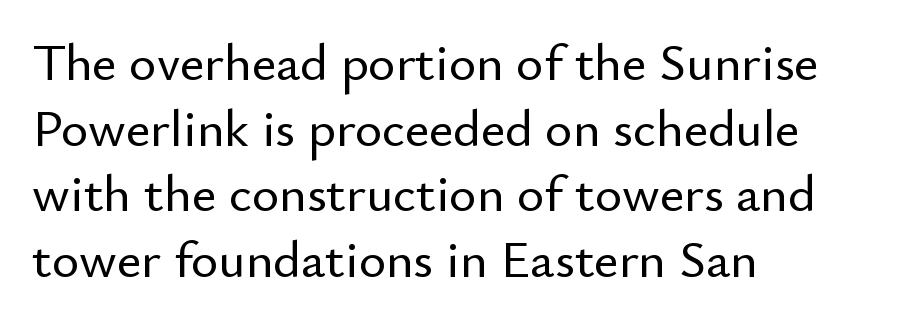
Each line starts at the same left margin while the right side varies. The letterforms sit shoulder to shoulder at normal distance. Beneath every word, the page is bare. Look at the bottom of the vertical strokes: they stop flat, with no serifs. The axis of the letterforms is exactly vertical.
